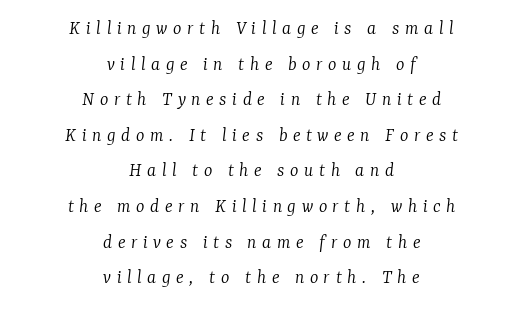
Every character sits at an angle, as italics do. Unbolded letterforms with no extra heft. The glyphs are unaccompanied by any horizontal stroke below them. Notice how the passage keeps no hard edge, just a central spine. The type is letterspaced generously, with wide tracking.
